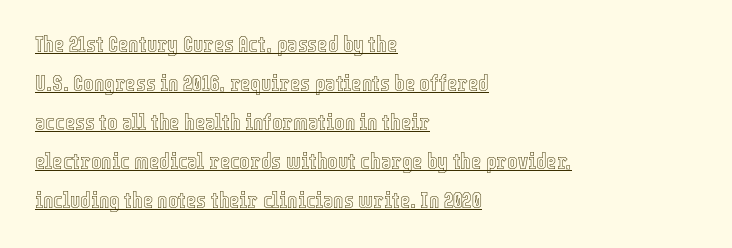
The image shows 22 px text type, upright; set left-aligned, line spacing 1.77x, normal letter spacing, underlined.
